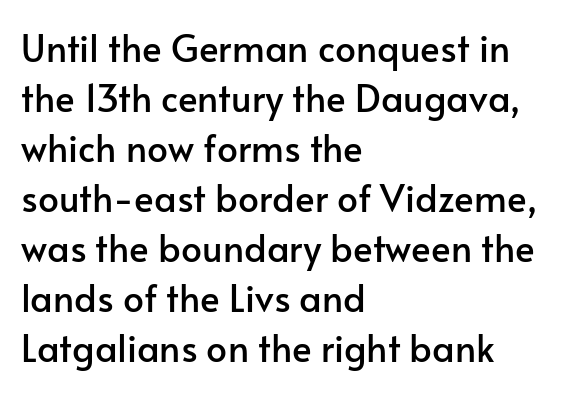
{"serif": "no", "italic": "no", "width": "normal", "stroke_contrast": "low", "x_height": "small", "monospaced": "no", "underline": "no", "align": "left", "line_spacing": "normal", "line_spacing_ratio": 1.35, "letter_spacing": "normal", "letter_spacing_em": 0.0, "glyph_px": 37}
